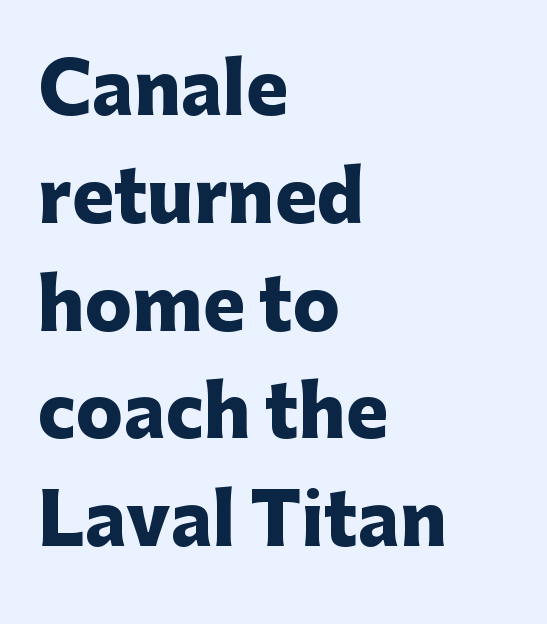
How are the letters spaced? Ordinarily, with no added tracking. The letters stand straight up with perfectly vertical stems. Each letter keeps its own natural width here, so spacing adapts to shape. The letters are bold, with thick, heavy strokes.
